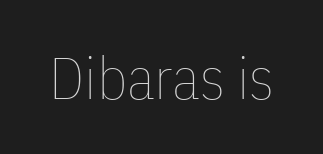
{"italic": "no", "bold": "no", "weight": "thin", "width": "condensed", "stroke_contrast": "low", "x_height": "medium", "monospaced": "no", "underline": "no", "letter_spacing": "normal", "letter_spacing_em": 0.0, "glyph_px": 59}
